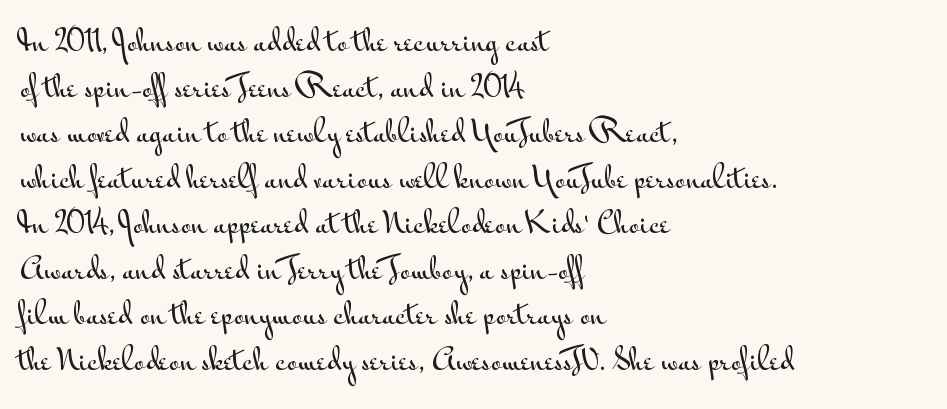
The image shows 29 px wide sans-serif type; set left-aligned, normal line spacing (1.57x), normal letter spacing, not underlined; medium stroke contrast and a small x-height.
